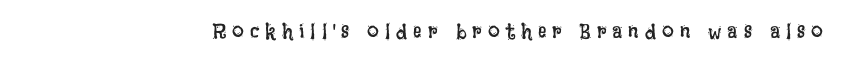
{"italic": "no", "bold": "no", "underline": "no", "letter_spacing": "wide", "letter_spacing_em": 0.29, "glyph_px": 21}
